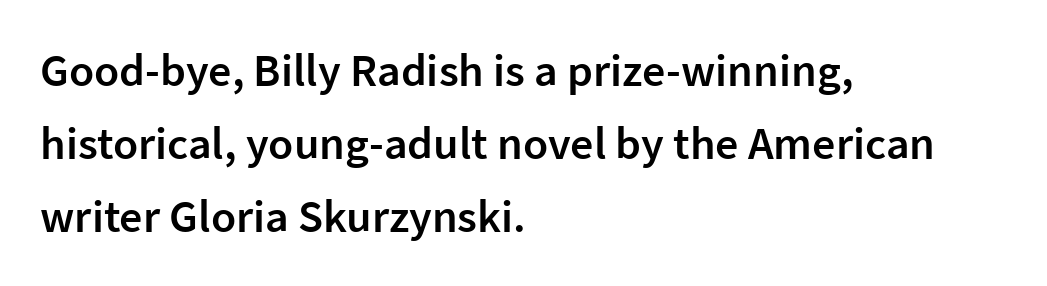
Q: Is the text bold? A: Semi-bold.
Q: Is the text italic (slanted)? A: No, it is upright.
Q: Is the typeface a serif or a sans-serif typeface? A: Sans-serif.
Q: Is the text underlined? A: No.
Q: How is the paragraph aligned? A: Left-aligned.
Q: Is the spacing between letters normal or unusually wide? A: Normal.
Q: Is the spacing between lines tight, normal or loose? A: Normal.
Q: Width (condensed, normal, or wide)? A: Normal.
Q: Stroke contrast? A: Low.
Q: x-height? A: Medium.
Q: Monospaced? A: No.
